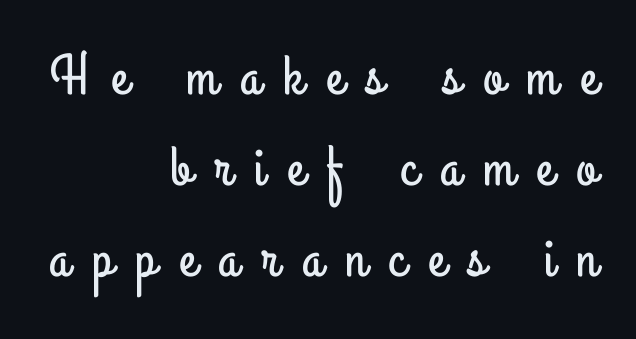
The image shows 57 px condensed sans-serif type, upright; set right-aligned, normal line spacing (1.6x), unusually wide letter spacing (+0.4 em), not underlined; low stroke contrast and a small x-height.
